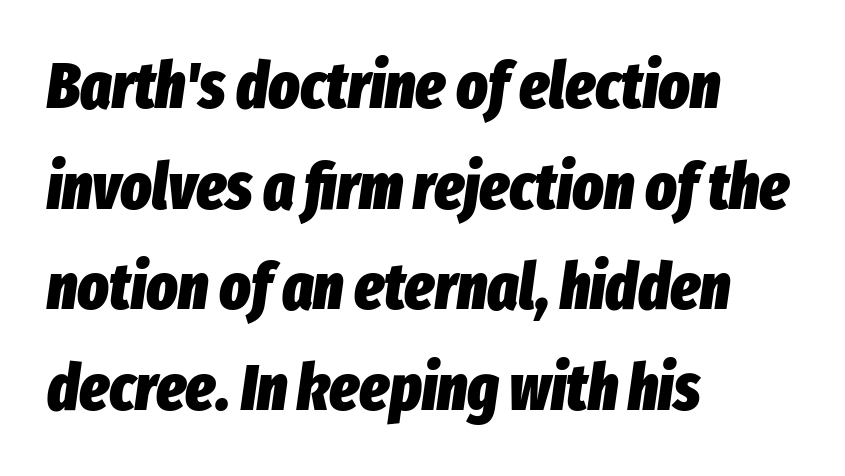
The image shows 65 px heavy, condensed type, italic (leaning right); set left-aligned, normal line spacing (1.55x), normal letter spacing, not underlined; low stroke contrast and a medium x-height.
